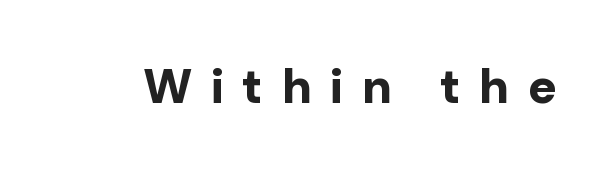
The image shows 48 px bold sans-serif type, upright; set unusually wide letter spacing (+0.38 em), not underlined; low stroke contrast and a medium x-height.
